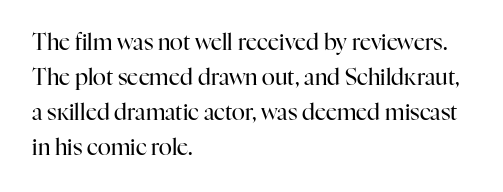
{"italic": "no", "bold": "no", "underline": "no", "align": "left", "line_spacing": "normal", "line_spacing_ratio": 1.59, "letter_spacing": "normal", "letter_spacing_em": 0.0, "glyph_px": 22}
